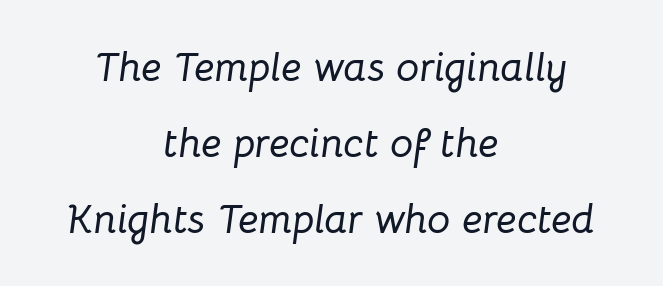
Q: Is the text italic (slanted)? A: Yes, it leans right by about 8 degrees.
Q: Is the text underlined? A: No.
Q: How is the paragraph aligned? A: Centered.
Q: Is the spacing between letters normal or unusually wide? A: Normal.
Q: Width (condensed, normal, or wide)? A: Normal.
Q: Stroke contrast? A: Low.
Q: x-height? A: Medium.
Q: Monospaced? A: No.
